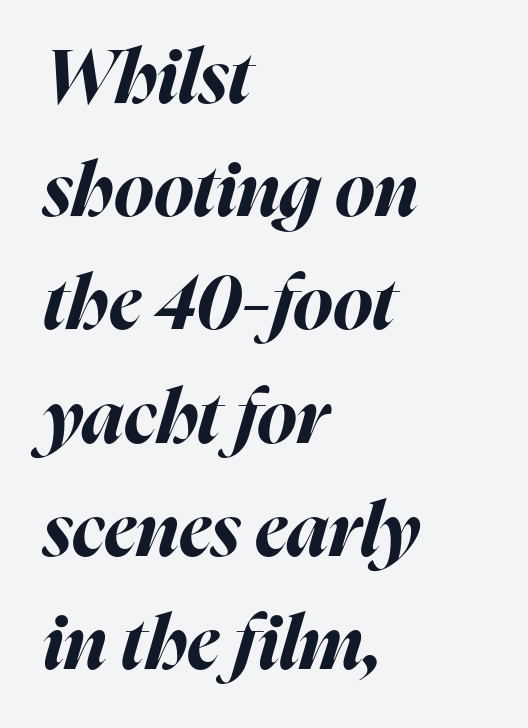
Each word holds together tightly as a unit, with standard inter-letter gaps. Underlining? Definitely not there. The rendering applies a slant to the glyphs. Think of a printed novel: that variable character pitch is what you see here. Every letter is thick-stroked: bold, no question.
